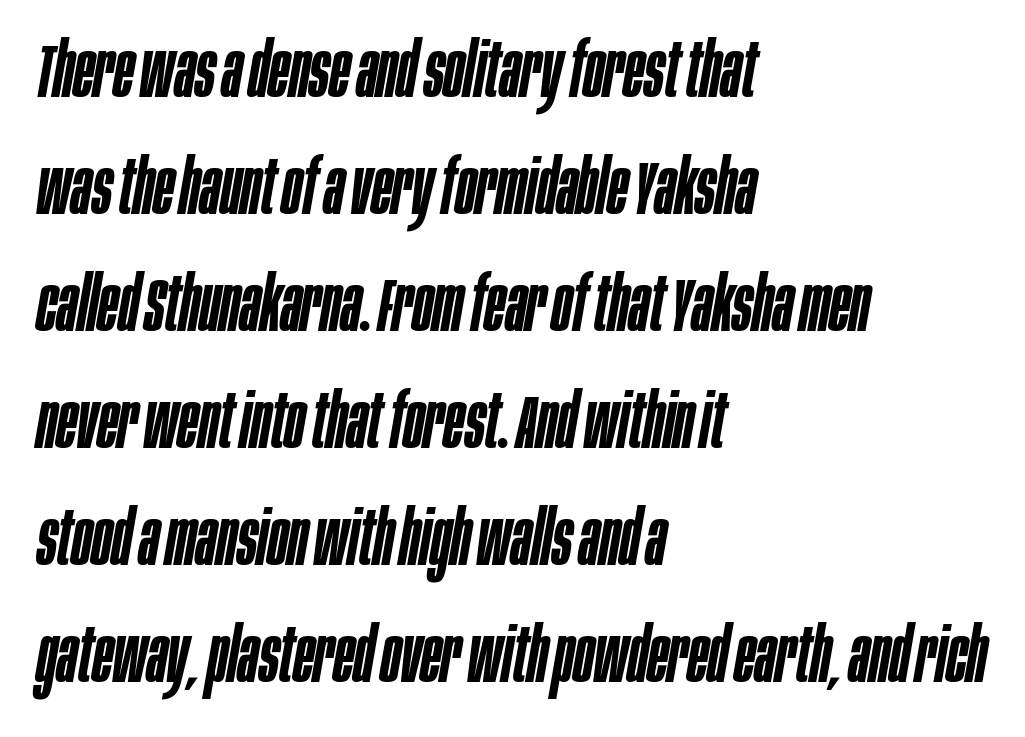
Q: Is the text bold? A: Semi-bold.
Q: Is the text italic (slanted)? A: Yes, it leans right by about 10 degrees.
Q: Is the text underlined? A: No.
Q: How is the paragraph aligned? A: Left-aligned.
Q: Is the spacing between letters normal or unusually wide? A: Normal.
Q: Is the spacing between lines tight, normal or loose? A: Normal.
Q: Width (condensed, normal, or wide)? A: Condensed.
Q: Stroke contrast? A: Low.
Q: x-height? A: Large.
Q: Monospaced? A: No.
